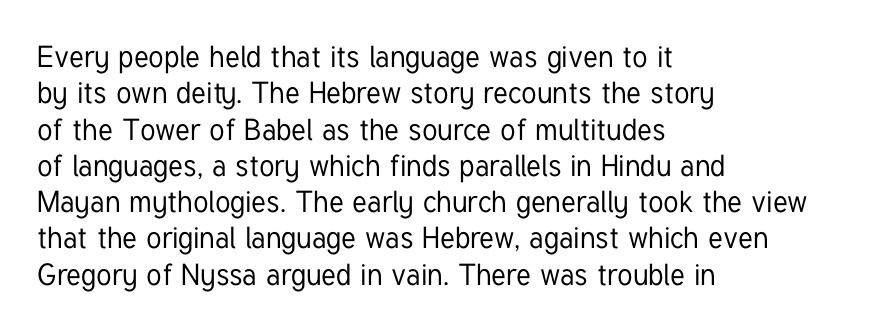
This rendering uses left alignment, leaving the right contour irregular. A roman cut, with each character standing at attention. Just letters on the line, the space beneath them empty. Is this a sans? Yes — the strokes have no serifs. Here the designer chose a conventional face with non-uniform glyph widths.
